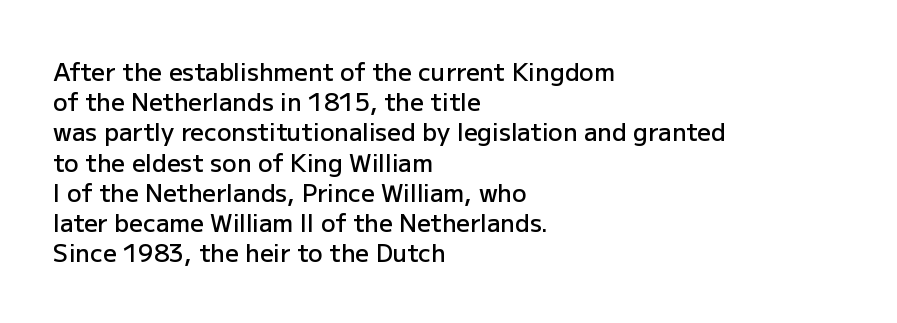
These lines are set flush left with a ragged right edge. Reading down the column, the eye jumps a familiar distance to each next line. The face used here is a semibold: visibly heavier than regular, lighter than bold. The specimen omits any rule beneath the text block's lines. Spacing between characters is what you'd get straight out of the box.
